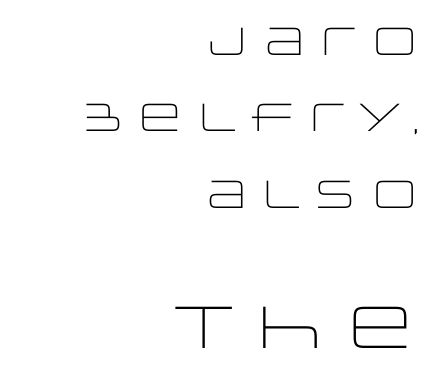
Where is the straight margin? On the right. Character size in the trailing block exceeds that of the leading block. Looks like regular typesetting: each glyph gets only the width it needs. Does the type have serifs? No, each stem ends abruptly.
